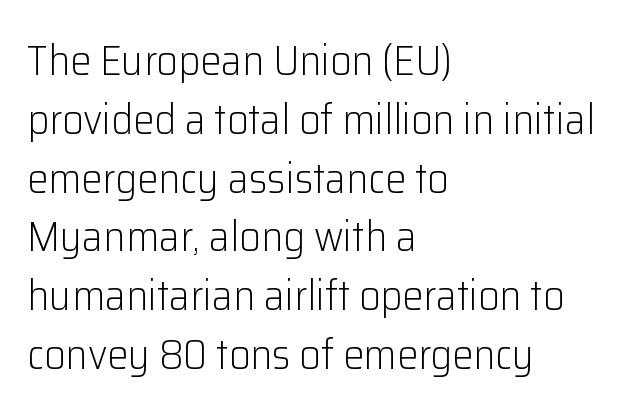
Quick note: interline space is typical. Proportional: the letters do not fall into vertical columns. Ink coverage per letter is moderate at most. The passage shown is typeset with a sans-serif family.
